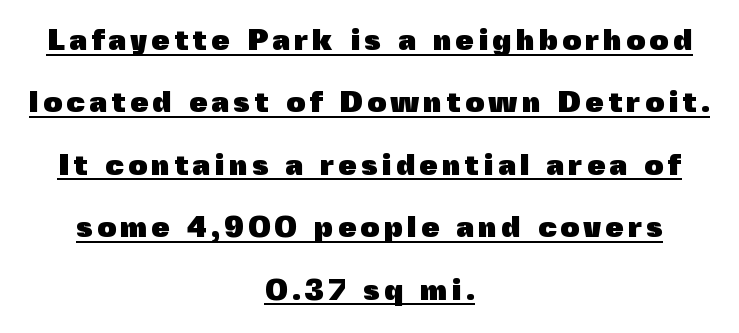
Regarding leading, the lines here are spaced well apart. Notice how thick the strokes are: this is what a full bold looks like. Designer's note — italics off, roman on. This sample has the flowing, uneven cadence of proportional lettering.
